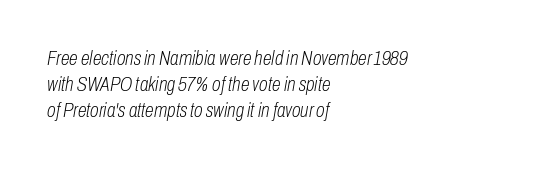
The image shows 20 px text type, italic (leaning right); set left-aligned, normal line spacing (1.3x), normal letter spacing, not underlined.
